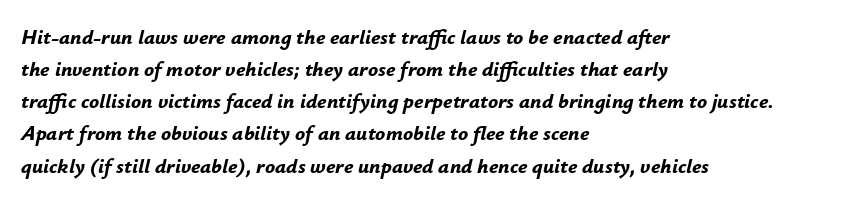
The passage is arranged the way most books set body copy — flush left. Chunky letters — that's bold for sure. Reading down the column, the eye jumps a familiar distance to each next line. Beneath every word, the page is bare.
